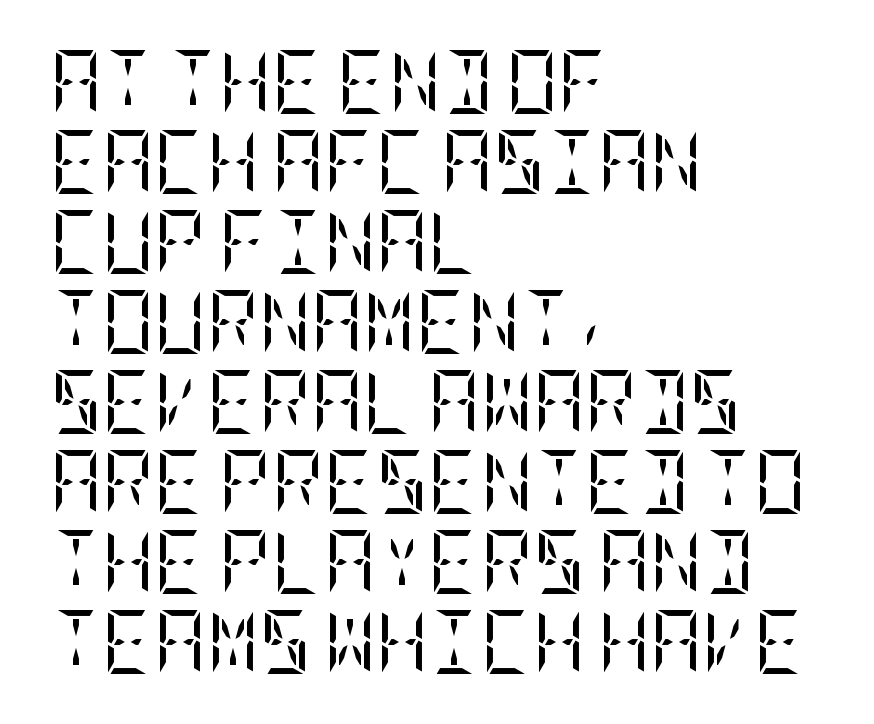
The image shows 64 px regular-weight, condensed serif type, upright; set left-aligned, normal line spacing (1.25x), normal letter spacing, not underlined; low stroke contrast and a large x-height.
